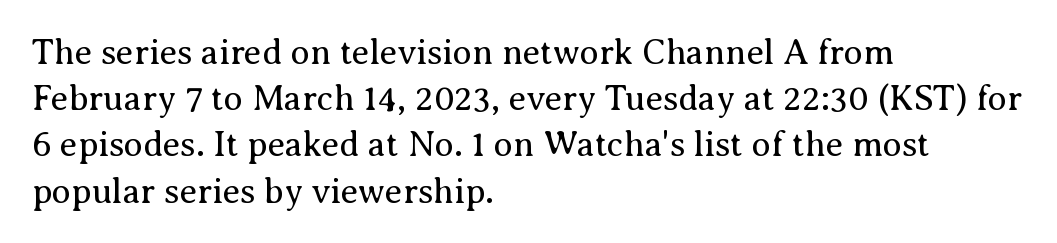
{"serif": "yes", "italic": "no", "bold": "no", "weight": "regular", "width": "normal", "stroke_contrast": "medium", "x_height": "medium", "monospaced": "no", "underline": "no", "align": "left", "line_spacing": "normal", "line_spacing_ratio": 1.32, "letter_spacing": "normal", "letter_spacing_em": 0.0, "glyph_px": 35}
